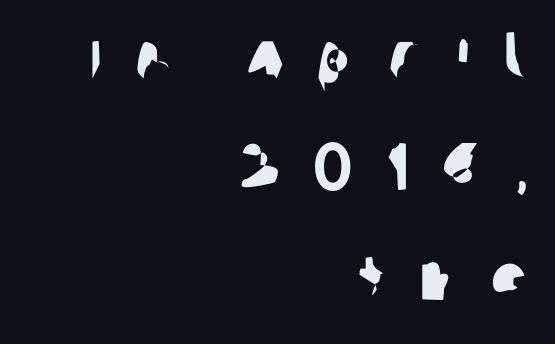
{"serif": "no", "width": "normal", "stroke_contrast": "low", "x_height": "large", "monospaced": "no", "underline": "no", "align": "right", "line_spacing": "normal", "line_spacing_ratio": 1.65, "letter_spacing": "wide", "letter_spacing_em": 0.5, "glyph_px": 67}
